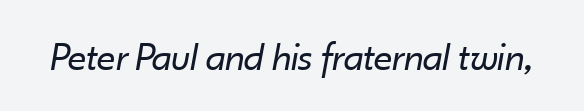
There is no visible air inserted between adjacent glyphs. Caption: face not bold, strokes unweighted. Rendered with sloped, italic letterforms. Here the designer chose a conventional face with non-uniform glyph widths.
